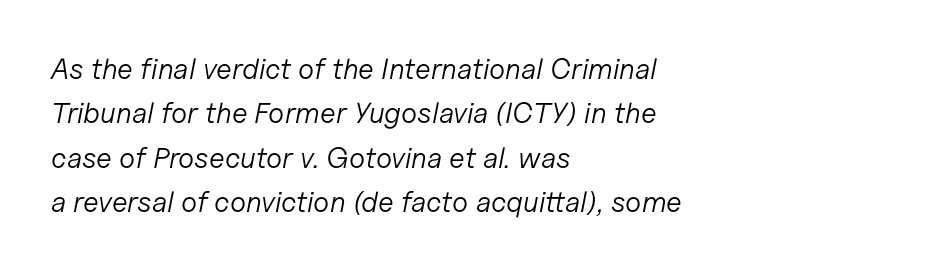
{"italic": "yes", "lean": "right", "slant_degrees": 11, "bold": "no", "weight": "light", "width": "normal", "stroke_contrast": "low", "x_height": "medium", "monospaced": "no", "underline": "no", "align": "left", "line_spacing": "normal", "line_spacing_ratio": 1.53, "letter_spacing": "normal", "letter_spacing_em": 0.0, "glyph_px": 29}
